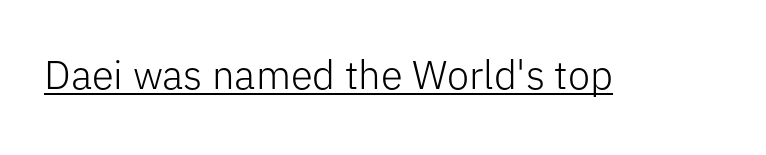
{"serif": "no", "italic": "no", "bold": "no", "weight": "light", "width": "normal", "stroke_contrast": "low", "x_height": "medium", "monospaced": "no", "underline": "yes", "letter_spacing": "normal", "letter_spacing_em": 0.0, "glyph_px": 40}
